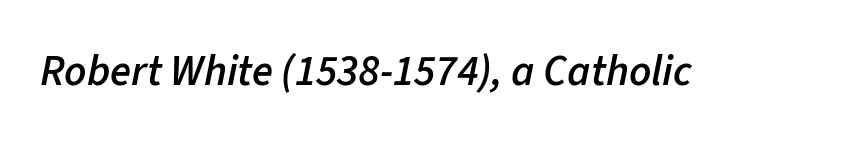
Q: Is the text bold? A: Semi-bold.
Q: Is the text italic (slanted)? A: Yes, it leans right by about 11 degrees.
Q: Is the text underlined? A: No.
Q: Is the spacing between letters normal or unusually wide? A: Normal.
Q: Width (condensed, normal, or wide)? A: Normal.
Q: Stroke contrast? A: Low.
Q: x-height? A: Medium.
Q: Monospaced? A: No.
